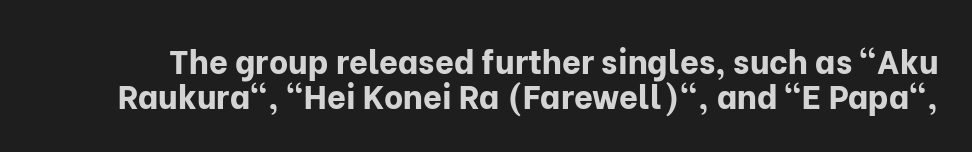
The image shows 33 px bold sans-serif type, upright; set tight line spacing (1.05x), normal letter spacing, not underlined; low stroke contrast and a medium x-height.
